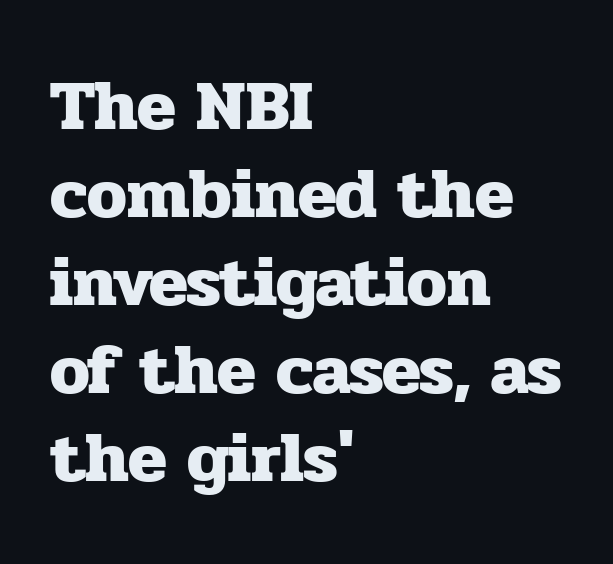
The image shows 71 px heavy serif type, upright; set left-aligned, line spacing 1.24x, normal letter spacing, not underlined; low stroke contrast and a medium x-height.
